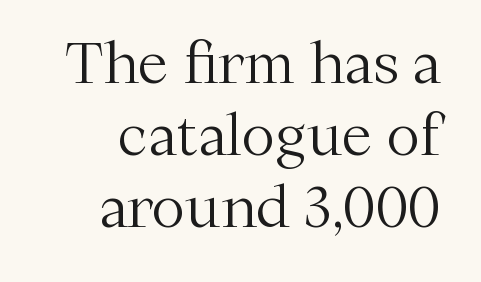
{"serif": "yes", "italic": "no", "bold": "no", "weight": "light", "width": "normal", "stroke_contrast": "medium", "x_height": "medium", "monospaced": "no", "underline": "no", "line_spacing": "normal", "line_spacing_ratio": 1.29, "letter_spacing": "normal", "letter_spacing_em": 0.0, "glyph_px": 56}
